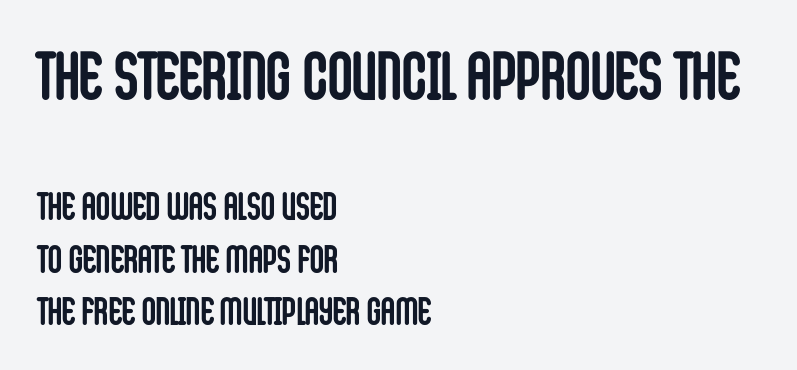
The image shows 68 px semibold, condensed sans-serif type, upright; set left-aligned, normal line spacing (1.35x), normal letter spacing, not underlined; the first (top) block is 1.74x larger; low stroke contrast and a large x-height.
